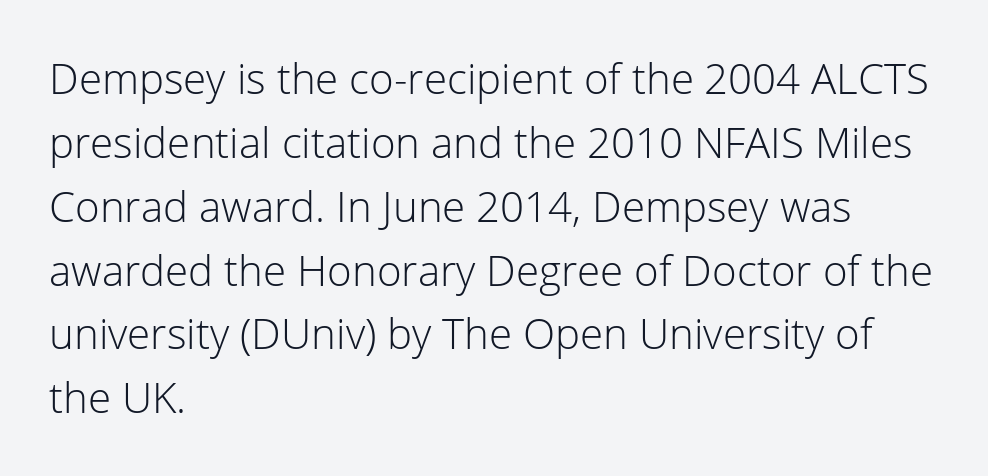
{"serif": "no", "italic": "no", "bold": "no", "weight": "light", "width": "normal", "stroke_contrast": "low", "x_height": "medium", "monospaced": "no", "underline": "no", "align": "left", "line_spacing": "normal", "line_spacing_ratio": 1.52, "letter_spacing": "normal", "letter_spacing_em": 0.0, "glyph_px": 42}
